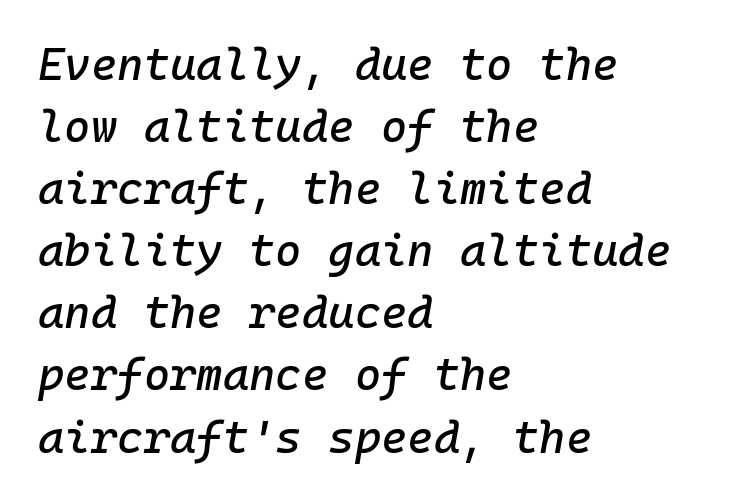
Q: Is the text italic (slanted)? A: Yes, it leans right by about 10 degrees.
Q: Is the text underlined? A: No.
Q: How is the paragraph aligned? A: Left-aligned.
Q: Is the spacing between letters normal or unusually wide? A: Normal.
Q: Is the spacing between lines tight, normal or loose? A: Normal.
Q: Width (condensed, normal, or wide)? A: Normal.
Q: Stroke contrast? A: Low.
Q: x-height? A: Medium.
Q: Monospaced? A: Yes.
